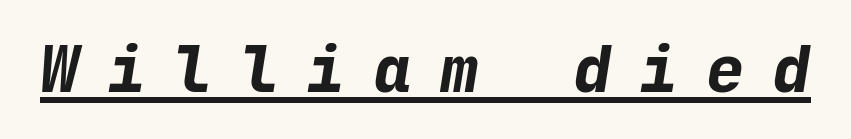
Q: Is the text bold? A: Yes.
Q: Is the text italic (slanted)? A: Yes, it leans right by about 9 degrees.
Q: Is the text underlined? A: Yes.
Q: Is the spacing between letters normal or unusually wide? A: Unusually wide.
Q: Width (condensed, normal, or wide)? A: Normal.
Q: Stroke contrast? A: Low.
Q: x-height? A: Medium.
Q: Monospaced? A: Yes.
